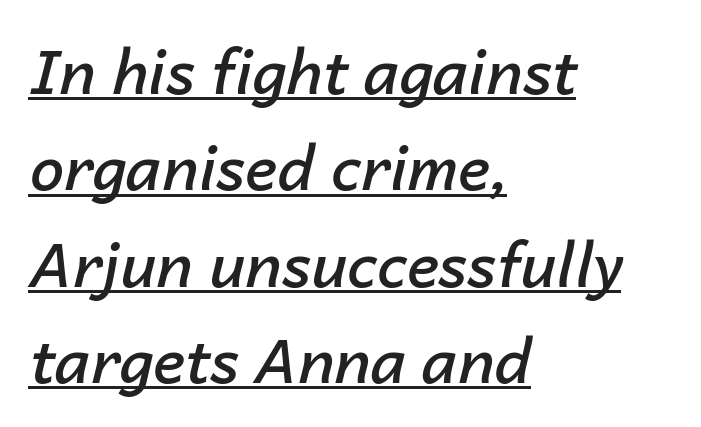
The image shows 61 px semibold type, italic (leaning right); set left-aligned, normal line spacing (1.58x), normal letter spacing, underlined; low stroke contrast and a medium x-height.
